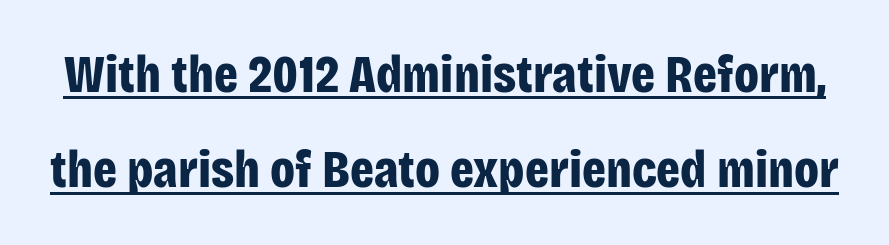
The image shows 53 px bold, condensed sans-serif type, upright; set line spacing 1.8x, normal letter spacing, underlined; low stroke contrast and a large x-height.
